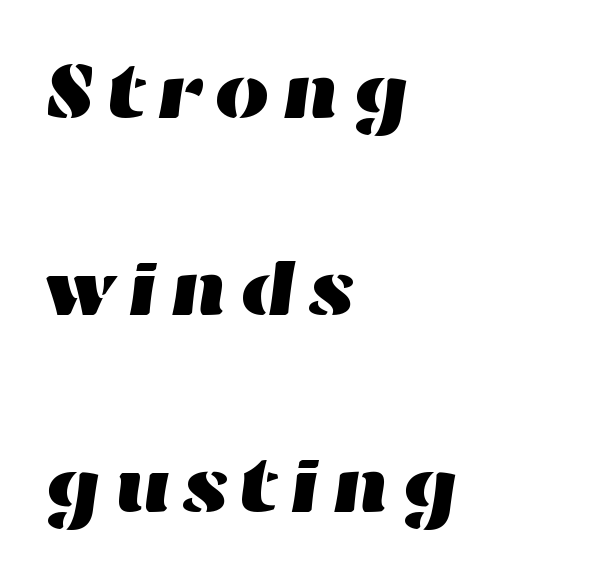
{"width": "wide", "stroke_contrast": "high", "x_height": "medium", "monospaced": "no", "underline": "no", "align": "left", "line_spacing": "loose", "line_spacing_ratio": 2.46, "glyph_px": 80}
